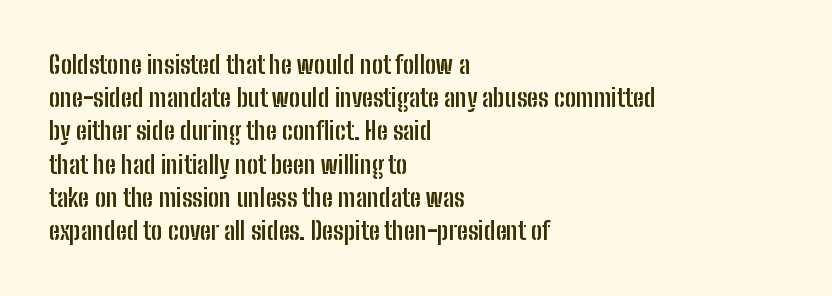
One-word summary of the alignment: left. Compared with an ordinary text face, these strokes are far heavier — a full bold. Interline gaps are of average width in this sample. Letter spacing: default. The baseline area is clear. The letters stand upright; this is a roman face.
